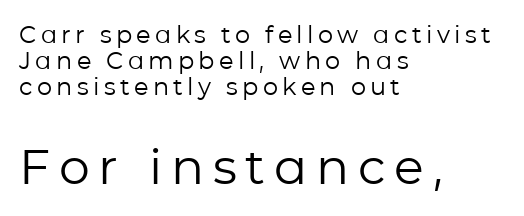
Q: Is the text bold? A: No.
Q: Is the text italic (slanted)? A: No, it is upright.
Q: Is the typeface a serif or a sans-serif typeface? A: Sans-serif.
Q: Is the text underlined? A: No.
Q: How is the paragraph aligned? A: Left-aligned.
Q: Is the spacing between lines tight, normal or loose? A: Tight.
Q: Which block of text is set in a larger size, the first (top) or the second (bottom)? A: The second (bottom) one.
Q: Width (condensed, normal, or wide)? A: Normal.
Q: Stroke contrast? A: Low.
Q: x-height? A: Medium.
Q: Monospaced? A: No.
